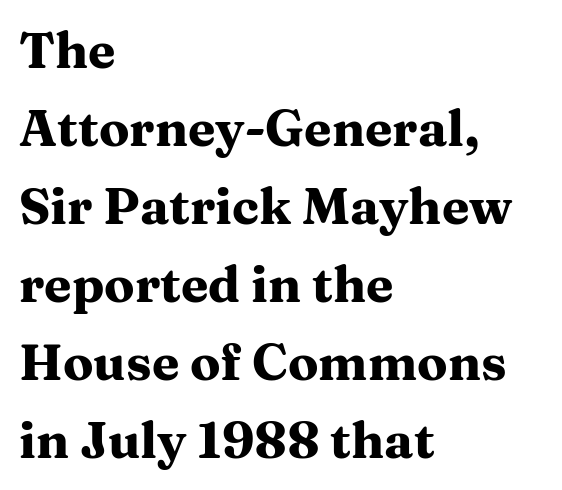
The image shows 50 px heavy, wide serif type, upright; set left-aligned, normal line spacing (1.56x), normal letter spacing, not underlined; medium stroke contrast and a medium x-height.
